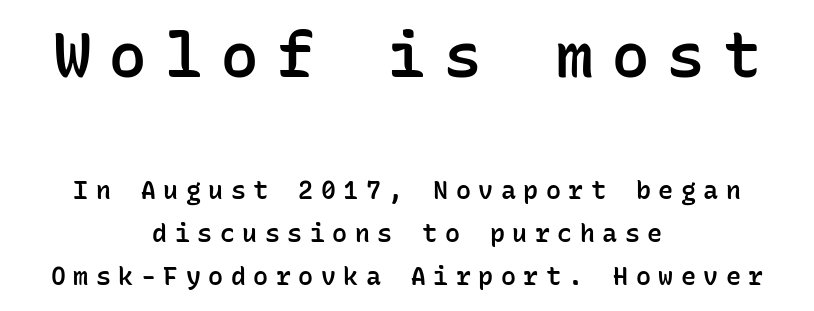
Q: Is the text bold? A: Semi-bold.
Q: Is the text italic (slanted)? A: No, it is upright.
Q: Is the typeface a serif or a sans-serif typeface? A: Sans-serif.
Q: Is the text underlined? A: No.
Q: How is the paragraph aligned? A: Centered.
Q: Is the spacing between letters normal or unusually wide? A: Unusually wide.
Q: Which block of text is set in a larger size, the first (top) or the second (bottom)? A: The first (top) one.
Q: Width (condensed, normal, or wide)? A: Normal.
Q: Stroke contrast? A: Low.
Q: x-height? A: Medium.
Q: Monospaced? A: Yes.
